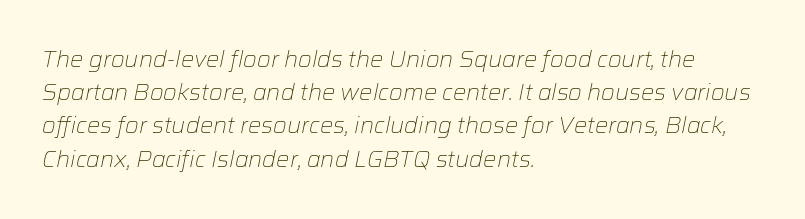
Caption: multi-line text, flush left, ragged right. The rendering uses a moderate line-height, typical for paragraphs. This reads as an unemphasized weight, regular at the heaviest. Designer's note — italics engaged. Letters rest on an invisible, unmarked baseline.
